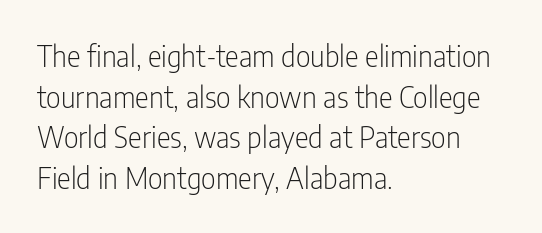
This sample is left-justified, so line endings fall wherever the words run out. On a weight scale, this lands at 450 or below. A typesetter would call this proportional, since set widths differ per character. The lettering holds an erect, upright posture throughout.
